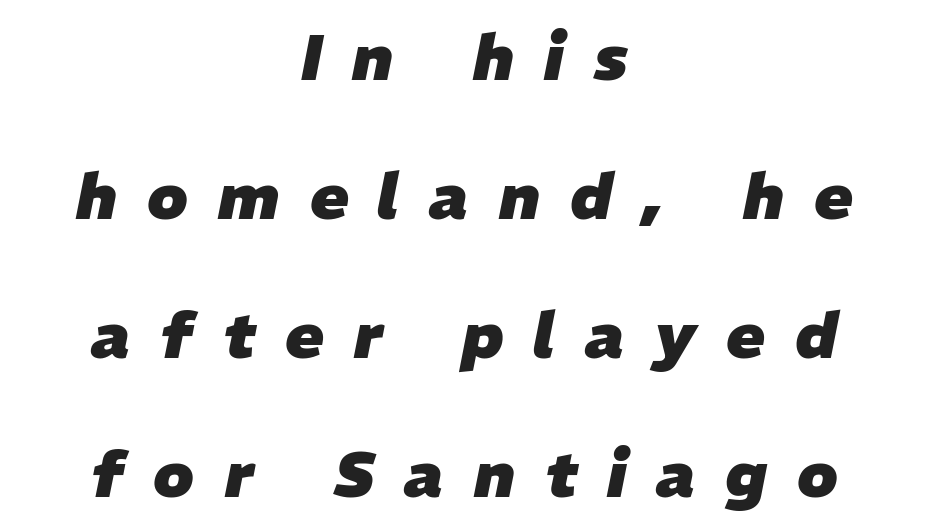
{"italic": "yes", "lean": "right", "slant_degrees": 11, "bold": "yes", "weight": "heavy", "width": "normal", "stroke_contrast": "low", "x_height": "medium", "monospaced": "no", "underline": "no", "align": "center", "line_spacing": "loose", "line_spacing_ratio": 2.17, "letter_spacing": "wide", "letter_spacing_em": 0.47, "glyph_px": 64}
